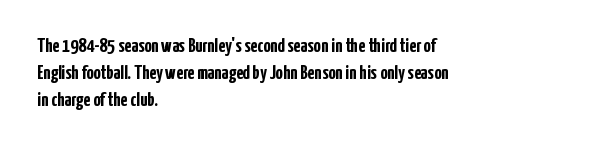
Vertical strokes here are truly vertical. Line spacing here is normal. The rendering anchors every line to the left-hand side. Short note: letters normally spaced. Has an underline been added? It has not. The sample has been set heavy, in full bold.
